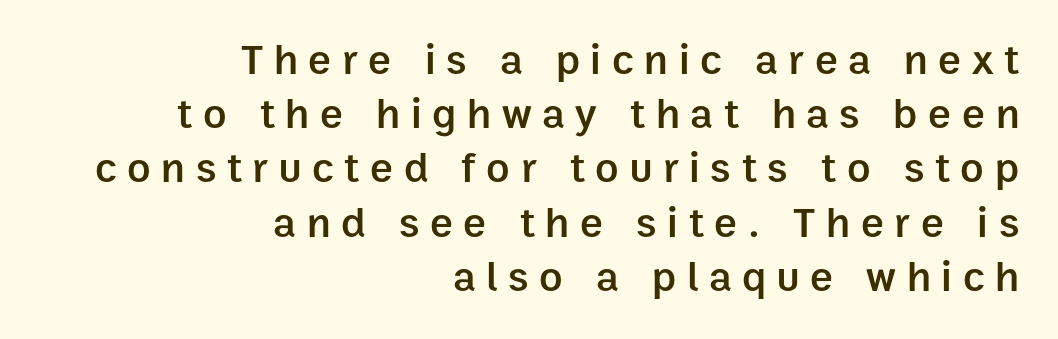
{"serif": "no", "italic": "no", "bold": "semi", "weight": "semibold", "width": "normal", "stroke_contrast": "low", "x_height": "medium", "monospaced": "no", "underline": "no", "align": "right", "line_spacing": "normal", "line_spacing_ratio": 1.26, "letter_spacing": "wide", "letter_spacing_em": 0.25, "glyph_px": 43}
